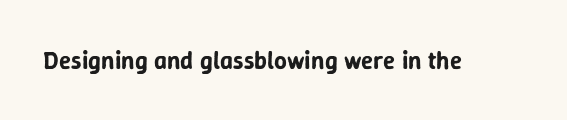
Q: Is the text italic (slanted)? A: No, it is upright.
Q: Is the text underlined? A: No.
Q: Is the spacing between letters normal or unusually wide? A: Normal.
